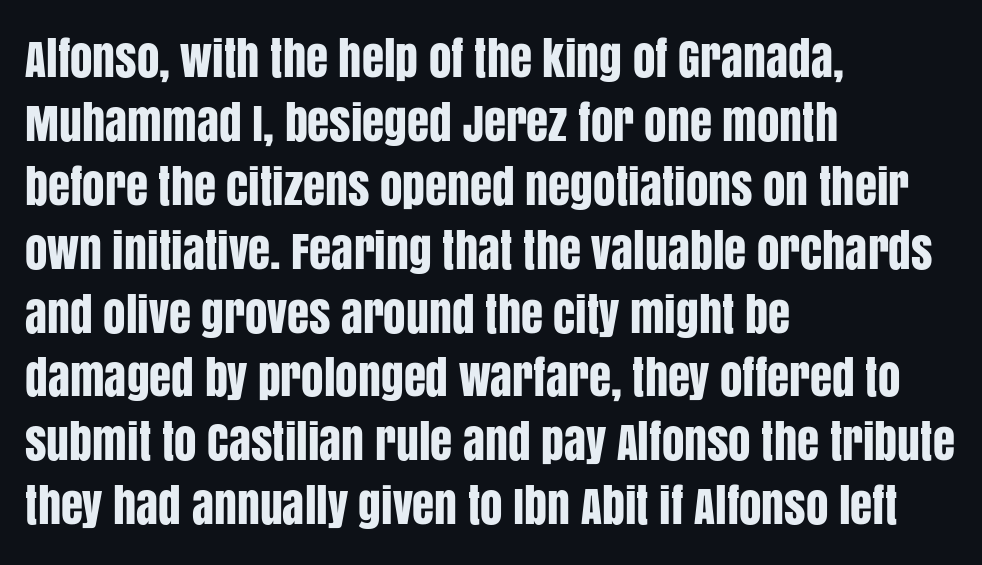
The image shows 45 px condensed sans-serif type, upright; set left-aligned, normal line spacing (1.42x), normal letter spacing, not underlined; low stroke contrast and a large x-height.
